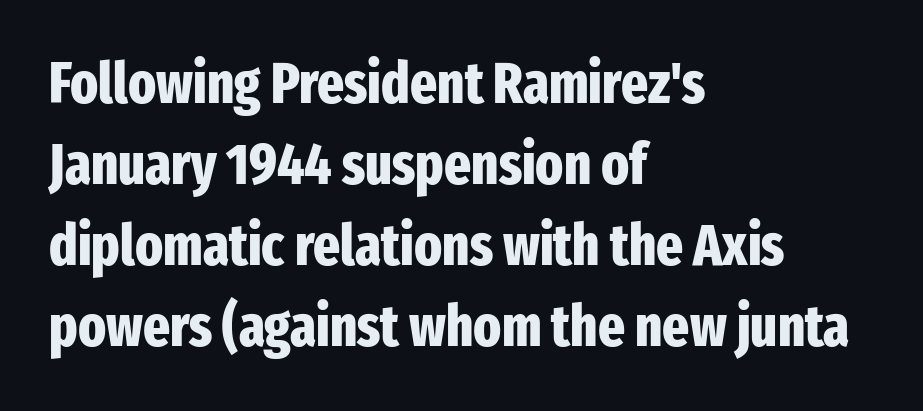
Q: Is the text bold? A: Yes.
Q: Is the text italic (slanted)? A: No, it is upright.
Q: Is the typeface a serif or a sans-serif typeface? A: Sans-serif.
Q: Is the text underlined? A: No.
Q: How is the paragraph aligned? A: Left-aligned.
Q: Is the spacing between letters normal or unusually wide? A: Normal.
Q: Is the spacing between lines tight, normal or loose? A: Normal.
Q: Width (condensed, normal, or wide)? A: Condensed.
Q: Stroke contrast? A: Low.
Q: x-height? A: Medium.
Q: Monospaced? A: No.
